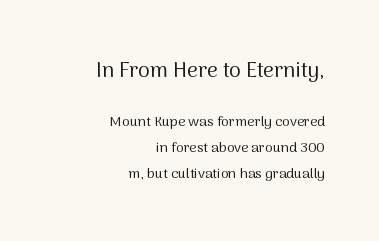
The image shows 21 px text type, upright; set right-aligned, line spacing 1.87x, normal letter spacing, not underlined; the first (top) block is 1.5x larger.
